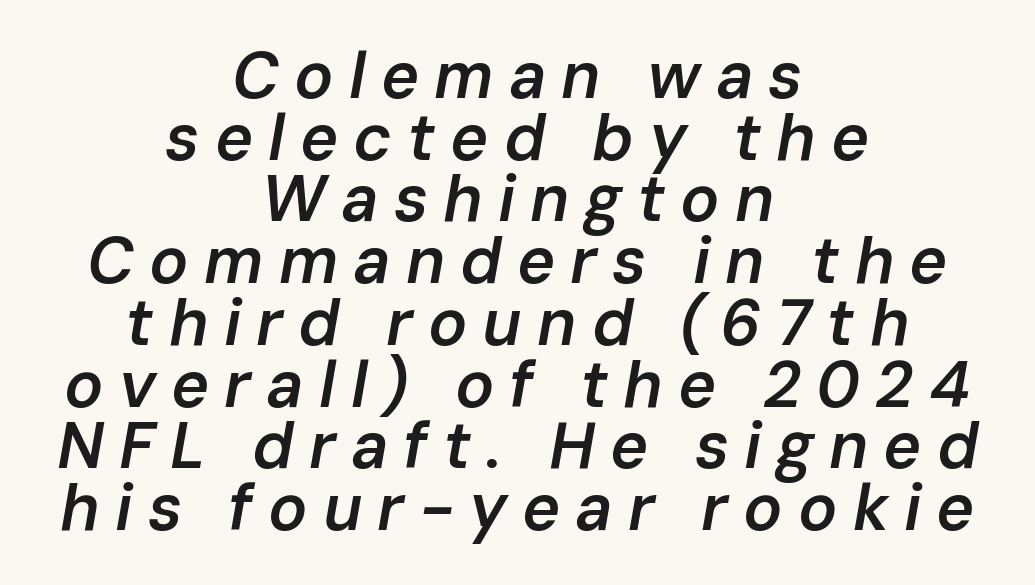
Q: Is the text bold? A: Semi-bold.
Q: Is the text italic (slanted)? A: Yes, it leans right by about 10 degrees.
Q: Is the text underlined? A: No.
Q: How is the paragraph aligned? A: Centered.
Q: Is the spacing between letters normal or unusually wide? A: Unusually wide.
Q: Is the spacing between lines tight, normal or loose? A: Tight.
Q: Width (condensed, normal, or wide)? A: Normal.
Q: Stroke contrast? A: Low.
Q: x-height? A: Medium.
Q: Monospaced? A: No.
